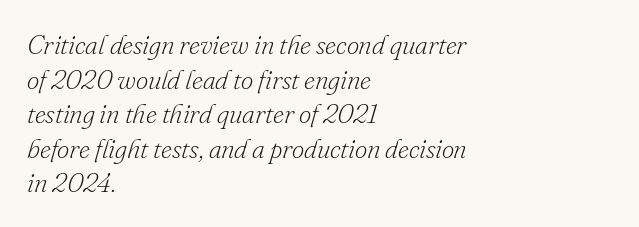
The image shows 27 px text type, italic (leaning right); set left-aligned, normal line spacing (1.28x), normal letter spacing, not underlined.
